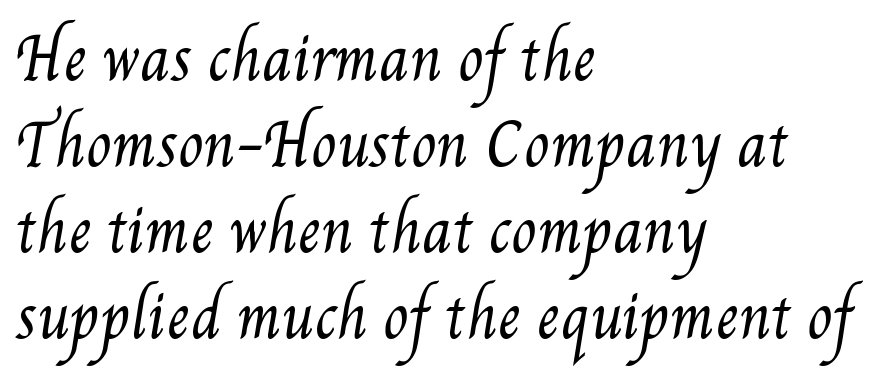
Q: Is the text bold? A: No.
Q: Is the text underlined? A: No.
Q: How is the paragraph aligned? A: Left-aligned.
Q: Is the spacing between letters normal or unusually wide? A: Normal.
Q: Is the spacing between lines tight, normal or loose? A: Normal.
Q: Width (condensed, normal, or wide)? A: Condensed.
Q: Stroke contrast? A: Medium.
Q: x-height? A: Small.
Q: Monospaced? A: No.
